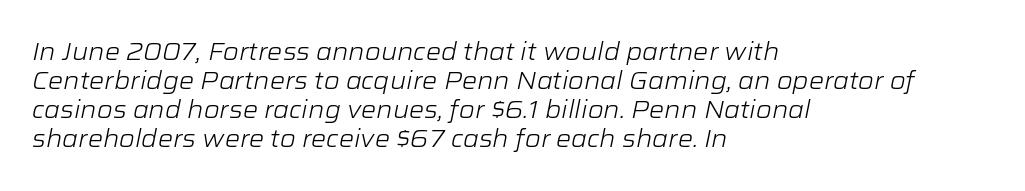
{"italic": "yes", "lean": "right", "slant_degrees": 12, "bold": "no", "underline": "no", "align": "left", "line_spacing_ratio": 1.21, "letter_spacing": "normal", "letter_spacing_em": 0.0, "glyph_px": 24}
